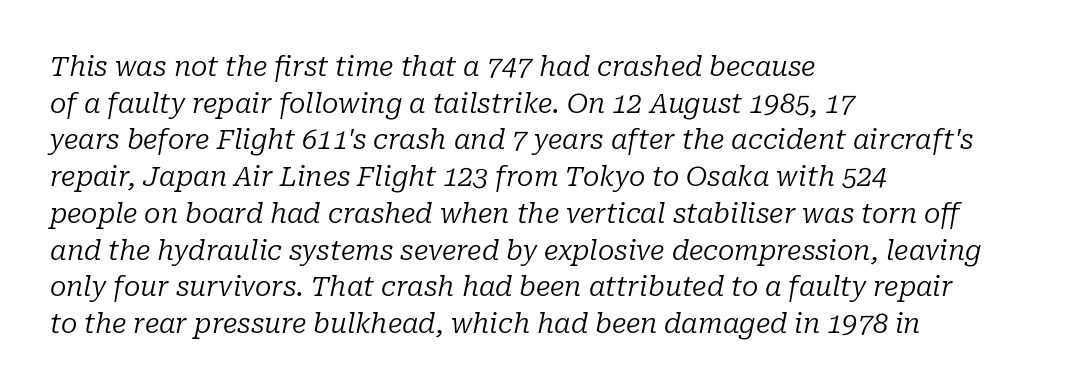
Line spacing here is normal. The tracking reads as untouched default to a designer's eye. These lines are set flush left with a ragged right edge. Style check: oblique. The cut favours lightness, reaching ordinary text weight at its darkest. No word sits above an underline.
